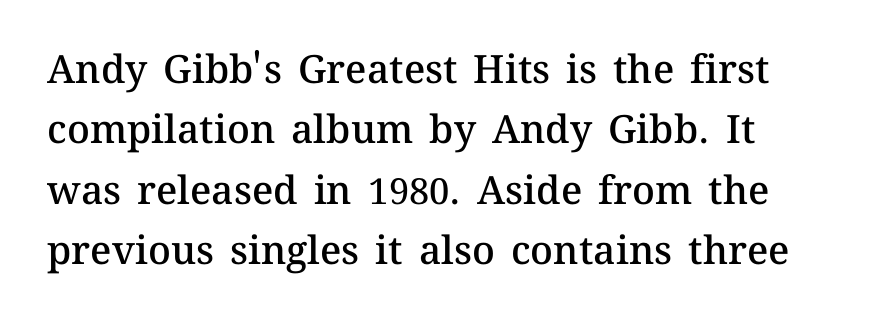
The image shows 39 px semibold type, upright; set normal line spacing (1.55x), normal letter spacing, not underlined; medium stroke contrast and a medium x-height.
